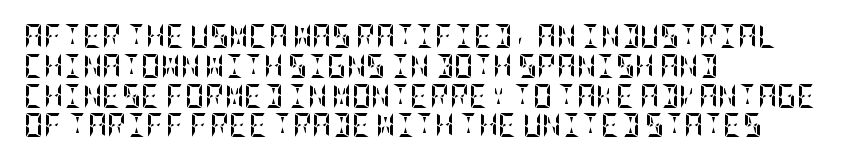
{"italic": "no", "bold": "yes", "underline": "no", "align": "left", "line_spacing_ratio": 1.24, "letter_spacing": "normal", "letter_spacing_em": 0.0, "glyph_px": 24}
